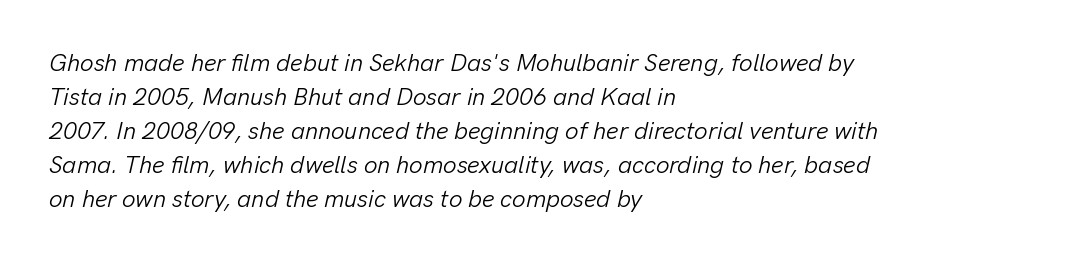
The image shows 24 px text type, italic (leaning right); set left-aligned, normal line spacing (1.42x), normal letter spacing, not underlined.
